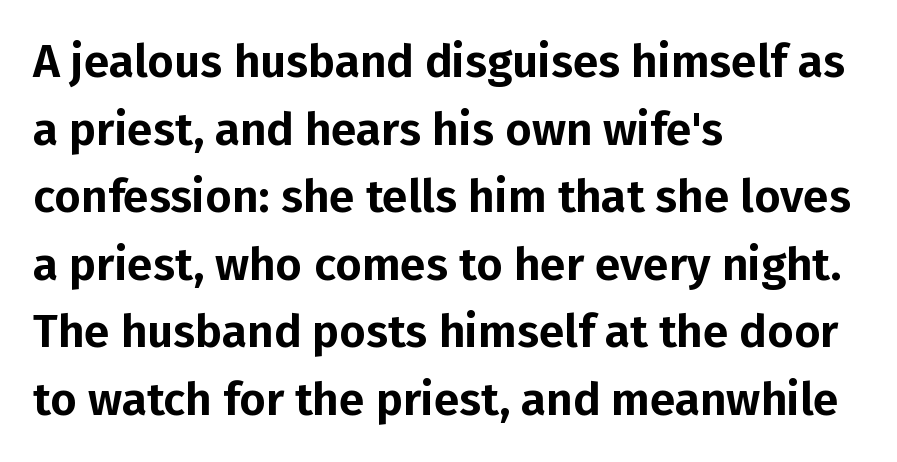
Q: Is the text italic (slanted)? A: No, it is upright.
Q: Is the typeface a serif or a sans-serif typeface? A: Sans-serif.
Q: Is the text underlined? A: No.
Q: How is the paragraph aligned? A: Left-aligned.
Q: Is the spacing between letters normal or unusually wide? A: Normal.
Q: Is the spacing between lines tight, normal or loose? A: Normal.
Q: Width (condensed, normal, or wide)? A: Normal.
Q: Stroke contrast? A: Low.
Q: x-height? A: Medium.
Q: Monospaced? A: No.
